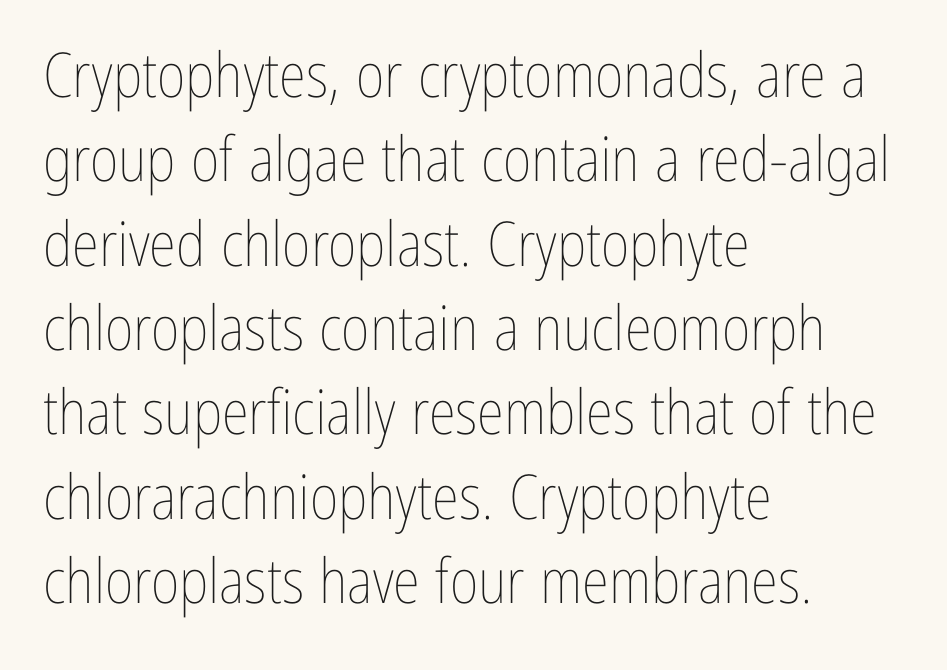
Ink coverage per letter is moderate at most. Horizontal bands of white between lines are of average thickness. Is there any slant? The stems are plumb. Between one letter and the next there's only the usual sliver of space.
